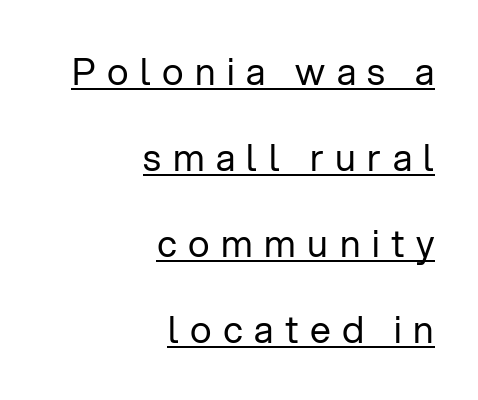
{"serif": "no", "italic": "no", "bold": "no", "weight": "regular", "width": "normal", "stroke_contrast": "low", "x_height": "medium", "monospaced": "no", "underline": "yes", "align": "right", "line_spacing": "loose", "line_spacing_ratio": 2.32, "letter_spacing": "wide", "letter_spacing_em": 0.31, "glyph_px": 37}
